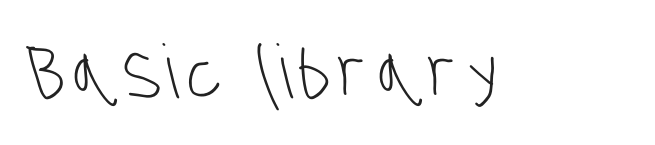
Note: no serifs on the glyphs. Glance below the letters and you will spot only blank space. The cut favours lightness, reaching ordinary text weight at its darkest. Proportional: the letters do not fall into vertical columns.
